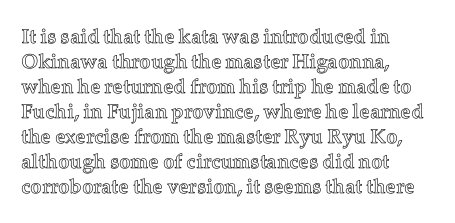
Q: Is the text italic (slanted)? A: No, it is upright.
Q: Is the text underlined? A: No.
Q: How is the paragraph aligned? A: Left-aligned.
Q: Is the spacing between letters normal or unusually wide? A: Normal.
Q: Is the spacing between lines tight, normal or loose? A: Normal.
